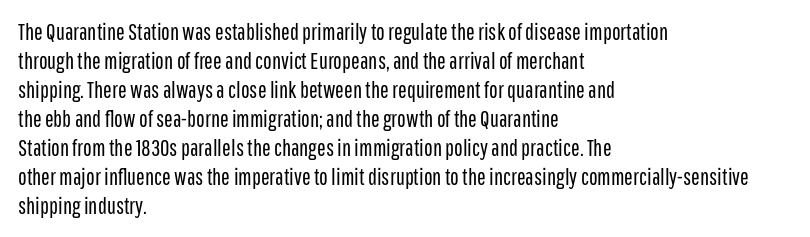
Q: Is the text bold? A: No.
Q: Is the text italic (slanted)? A: No, it is upright.
Q: Is the text underlined? A: No.
Q: How is the paragraph aligned? A: Left-aligned.
Q: Is the spacing between letters normal or unusually wide? A: Normal.
Q: Is the spacing between lines tight, normal or loose? A: Normal.
